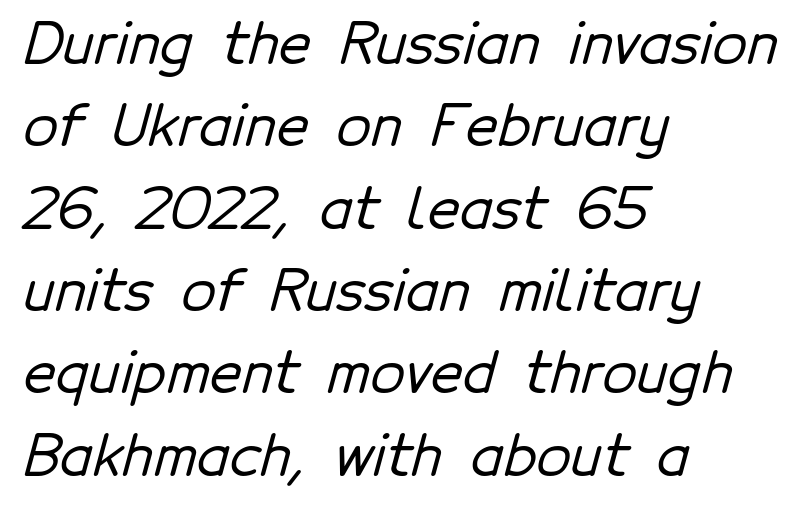
Regular leading. Descenders hang freely into open space. A typesetter would call this proportional, since set widths differ per character. Students, note that the glyphs here touch the page at normal intervals. A student would call this left alignment; a typographer would say flush left, rag right.
